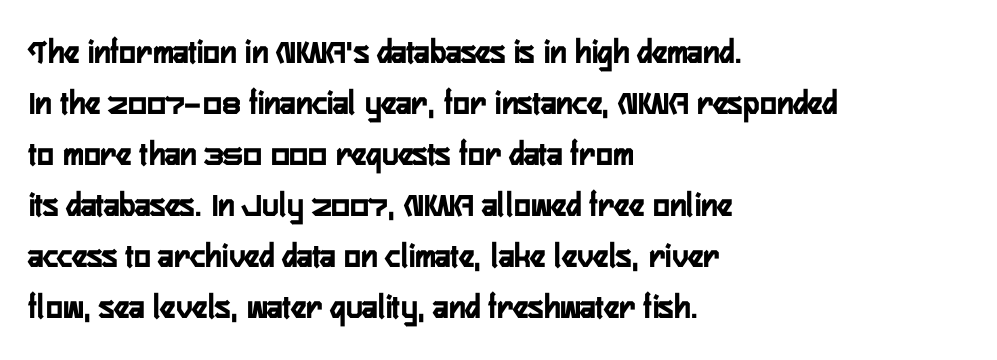
{"serif": "no", "italic": "no", "width": "condensed", "stroke_contrast": "low", "x_height": "medium", "monospaced": "no", "underline": "no", "align": "left", "line_spacing": "normal", "line_spacing_ratio": 1.46, "letter_spacing": "normal", "letter_spacing_em": 0.0, "glyph_px": 35}
